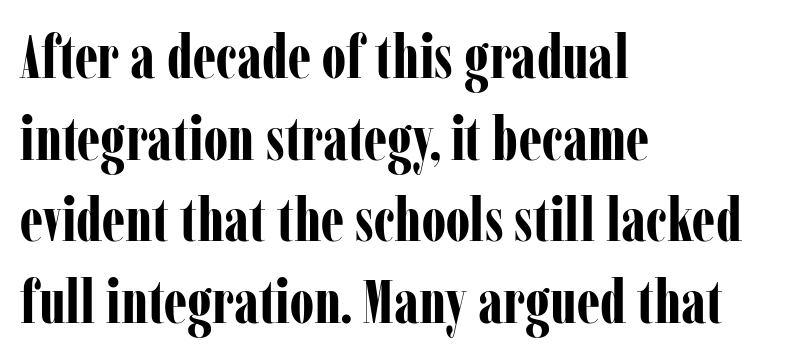
Q: Is the text bold? A: Yes.
Q: Is the text italic (slanted)? A: No, it is upright.
Q: Is the typeface a serif or a sans-serif typeface? A: Serif.
Q: Is the text underlined? A: No.
Q: How is the paragraph aligned? A: Left-aligned.
Q: Is the spacing between letters normal or unusually wide? A: Normal.
Q: Is the spacing between lines tight, normal or loose? A: Normal.
Q: Width (condensed, normal, or wide)? A: Condensed.
Q: Stroke contrast? A: Low.
Q: x-height? A: Medium.
Q: Monospaced? A: No.
